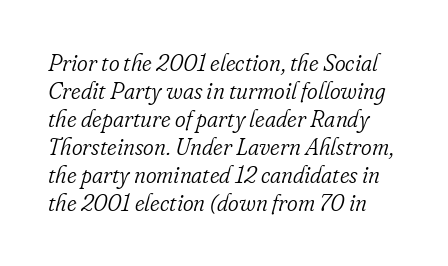
No letter is thick-stroked: the sample isn't bold. Tall strokes in this sample are angled rather than plumb. Has an underline been added? It has not. Look at the tracking — it's just the regular setting, nothing added.
